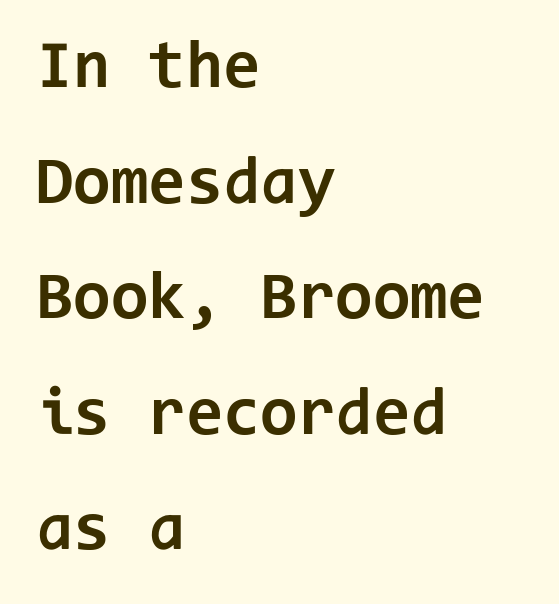
Q: Is the text bold? A: Yes.
Q: Is the text italic (slanted)? A: No, it is upright.
Q: Is the typeface a serif or a sans-serif typeface? A: Sans-serif.
Q: Is the text underlined? A: No.
Q: How is the paragraph aligned? A: Left-aligned.
Q: Is the spacing between letters normal or unusually wide? A: Normal.
Q: Is the spacing between lines tight, normal or loose? A: Normal.
Q: Width (condensed, normal, or wide)? A: Normal.
Q: Stroke contrast? A: Low.
Q: x-height? A: Medium.
Q: Monospaced? A: Yes.
